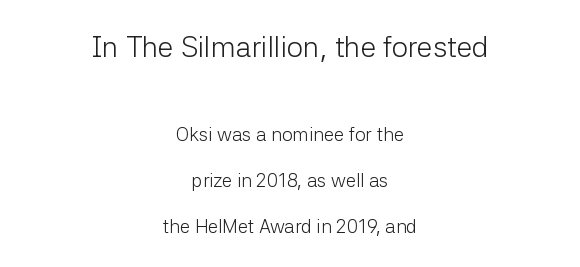
{"serif": "no", "italic": "no", "bold": "no", "weight": "light", "width": "normal", "stroke_contrast": "low", "x_height": "medium", "monospaced": "no", "underline": "no", "align": "center", "line_spacing": "loose", "line_spacing_ratio": 2.41, "letter_spacing": "normal", "letter_spacing_em": 0.0, "larger_block": "first", "size_ratio": 1.53, "glyph_px": 29}
